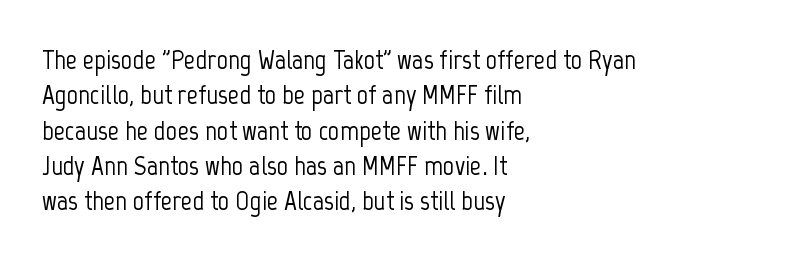
Q: Is the text italic (slanted)? A: No, it is upright.
Q: Is the typeface a serif or a sans-serif typeface? A: Sans-serif.
Q: Is the text underlined? A: No.
Q: How is the paragraph aligned? A: Left-aligned.
Q: Is the spacing between letters normal or unusually wide? A: Normal.
Q: Is the spacing between lines tight, normal or loose? A: Normal.
Q: Width (condensed, normal, or wide)? A: Condensed.
Q: Stroke contrast? A: Low.
Q: x-height? A: Medium.
Q: Monospaced? A: No.
